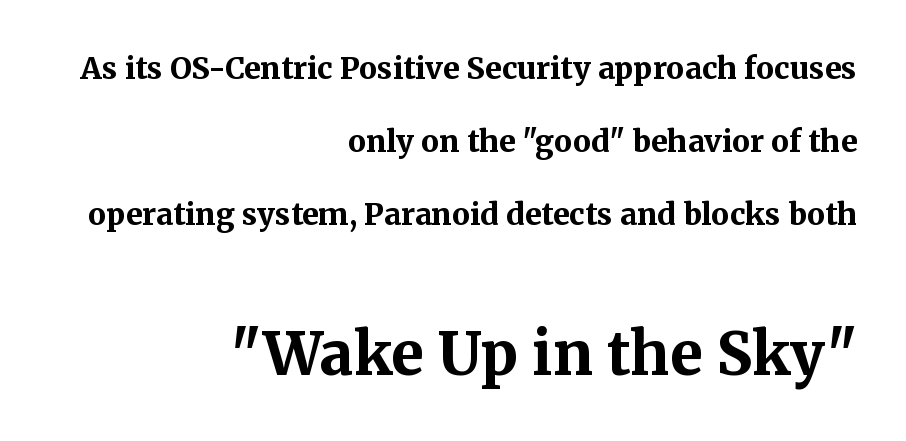
Q: Is the text bold? A: Yes.
Q: Is the text italic (slanted)? A: No, it is upright.
Q: Is the typeface a serif or a sans-serif typeface? A: Serif.
Q: Is the text underlined? A: No.
Q: How is the paragraph aligned? A: Right-aligned.
Q: Is the spacing between letters normal or unusually wide? A: Normal.
Q: Is the spacing between lines tight, normal or loose? A: Loose.
Q: Which block of text is set in a larger size, the first (top) or the second (bottom)? A: The second (bottom) one.
Q: Width (condensed, normal, or wide)? A: Normal.
Q: Stroke contrast? A: Medium.
Q: x-height? A: Medium.
Q: Monospaced? A: No.
